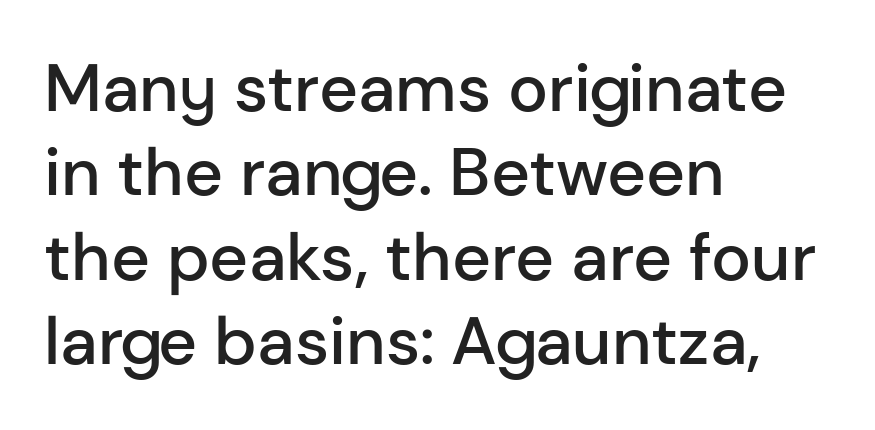
The image shows 67 px semibold sans-serif type, upright; set left-aligned, normal line spacing (1.26x), normal letter spacing, not underlined; low stroke contrast and a medium x-height.
